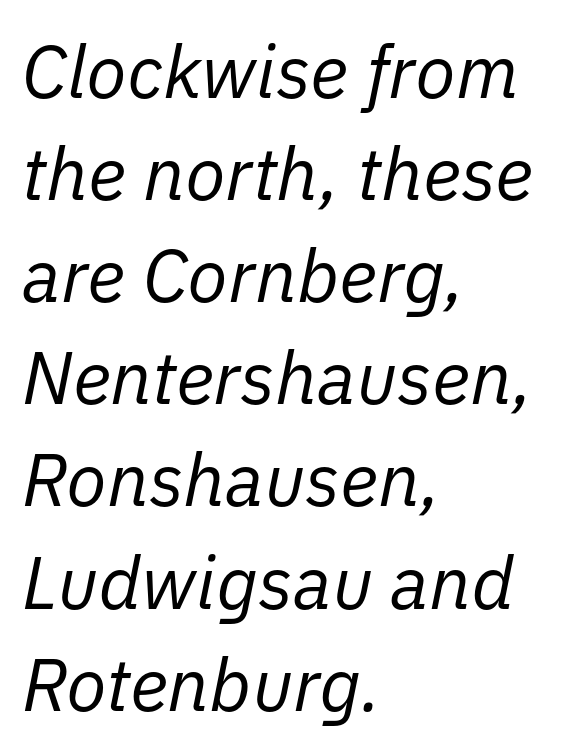
The image shows 74 px regular-weight type, italic (leaning right); set left-aligned, normal line spacing (1.38x), normal letter spacing, not underlined; low stroke contrast and a medium x-height.
